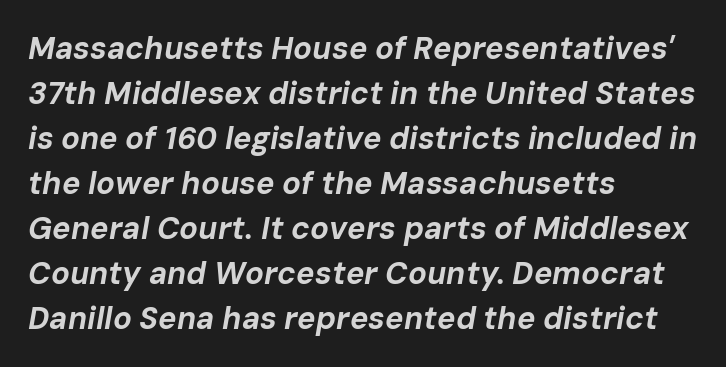
{"italic": "yes", "lean": "right", "slant_degrees": 10, "bold": "yes", "weight": "bold", "width": "normal", "stroke_contrast": "low", "x_height": "medium", "monospaced": "no", "underline": "no", "align": "left", "line_spacing": "normal", "line_spacing_ratio": 1.45, "letter_spacing": "normal", "letter_spacing_em": 0.0, "glyph_px": 31}
